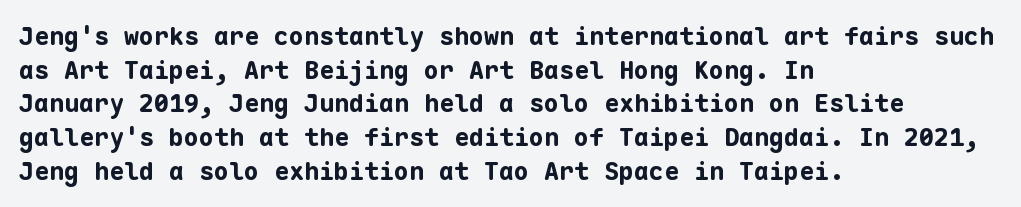
Students, note that the glyphs here touch the page at normal intervals. Chunky letters — that's bold for sure. Descenders are the only things crossing below the line. Notice how the passage keeps a crisp vertical edge on the left only.
